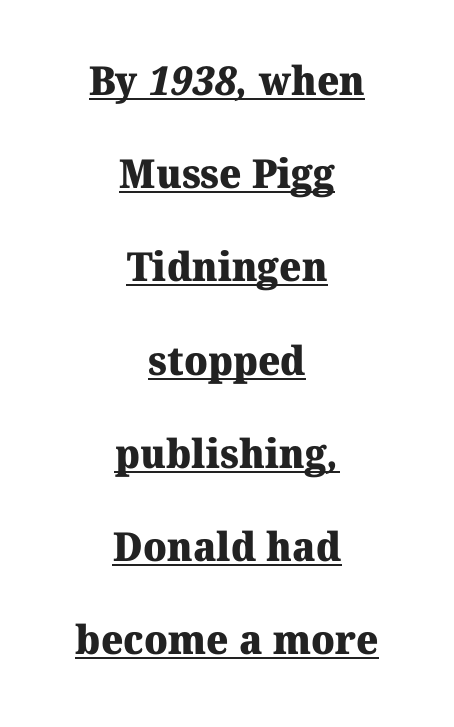
{"serif": "yes", "bold": "yes", "weight": "heavy", "width": "normal", "stroke_contrast": "medium", "x_height": "medium", "monospaced": "no", "underline": "yes", "align": "center", "line_spacing": "loose", "line_spacing_ratio": 2.33, "letter_spacing": "normal", "letter_spacing_em": 0.0, "glyph_px": 40}
